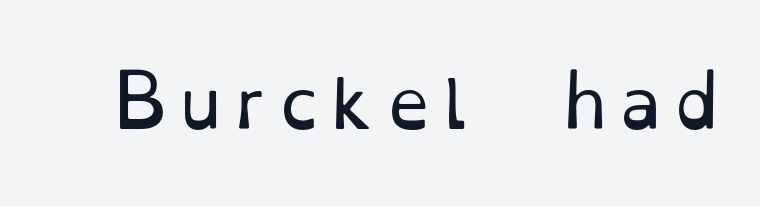
Weight class: somewhere from thin through regular. This sample uses an upright cut, with every glyph sitting square on the baseline. You could not count columns in this text — the font is proportionally spaced.
